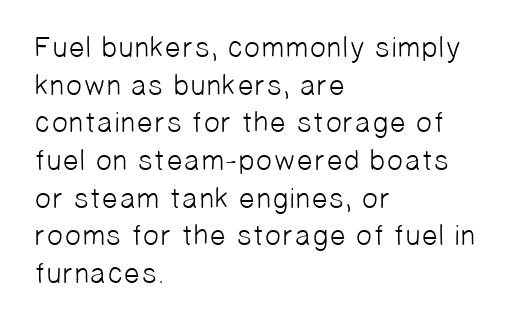
{"serif": "no", "bold": "no", "weight": "light", "width": "normal", "stroke_contrast": "low", "x_height": "medium", "monospaced": "no", "underline": "no", "align": "left", "line_spacing": "normal", "line_spacing_ratio": 1.3, "letter_spacing": "normal", "letter_spacing_em": 0.0, "glyph_px": 29}
